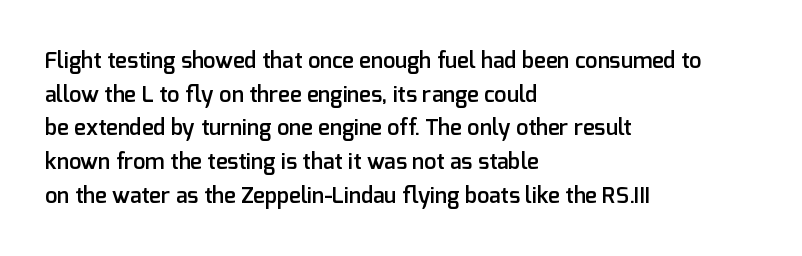
Q: Is the text bold? A: Semi-bold.
Q: Is the text italic (slanted)? A: No, it is upright.
Q: Is the text underlined? A: No.
Q: How is the paragraph aligned? A: Left-aligned.
Q: Is the spacing between letters normal or unusually wide? A: Normal.
Q: Is the spacing between lines tight, normal or loose? A: Normal.
